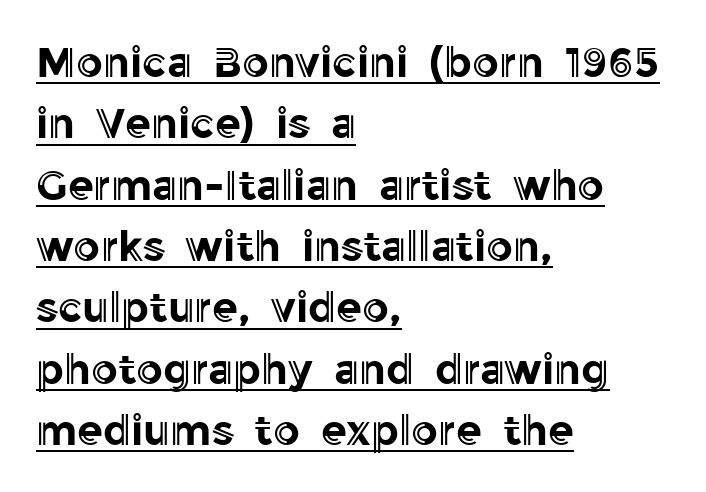
Q: Is the text italic (slanted)? A: No, it is upright.
Q: Is the text underlined? A: Yes.
Q: How is the paragraph aligned? A: Left-aligned.
Q: Is the spacing between letters normal or unusually wide? A: Normal.
Q: Is the spacing between lines tight, normal or loose? A: Normal.
Q: Width (condensed, normal, or wide)? A: Normal.
Q: x-height? A: Medium.
Q: Monospaced? A: No.
